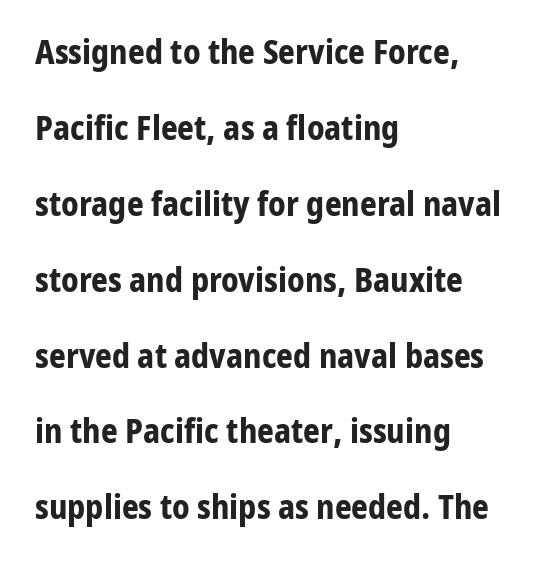
I'd describe the lettering as bold — thick and assertive. Notice how the stems are strictly vertical — no italics here. Notice how the passage keeps a crisp vertical edge on the left only. The face used here is proportionally spaced, like ordinary book or web type. Check the space under the baseline: it is left empty.
